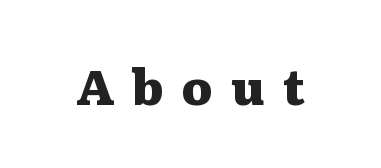
Heft: maximum for text — a bold. You could not count columns in this text — the font is proportionally spaced. The letters are spread apart with noticeably loose tracking. Anything drawn beneath the words? Only blank space. Unlike italic type, these characters show no tilt at all. Font category for this specimen: serif.
